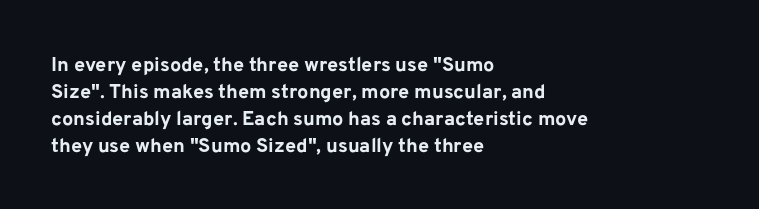
The font's upright variant was chosen for this text. Notice how the passage keeps a crisp vertical edge on the left only. Honestly, the row spacing looks completely unremarkable. Bare-footed words on every line.
